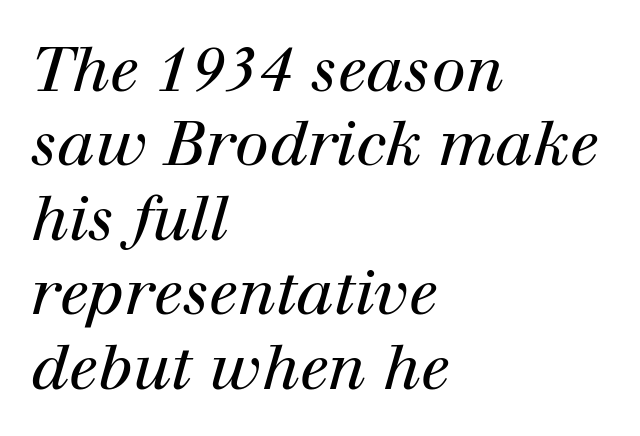
You can tell it's italic because the verticals aren't actually vertical. The text block is weighted toward the left margin, trailing off unevenly rightward. Descenders hang freely into open space. Look at the bottom of the vertical strokes: they flare into serifs here. Default kerning and tracking; the words read as compact shapes.
